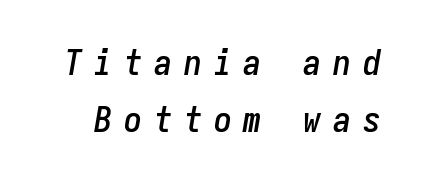
The image shows 36 px condensed type, italic (leaning right), monospaced; set normal line spacing (1.58x), unusually wide letter spacing (+0.33 em), not underlined; low stroke contrast and a medium x-height.
